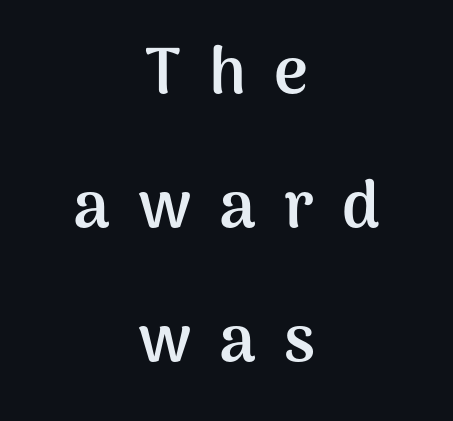
The zone under the glyphs is completely vacant. A sans-serif font was chosen for this passage. Stroke thickness is high; the sample reads as a true bold. The type sits square on the baseline with zero lean. Layout note: lines centered.
